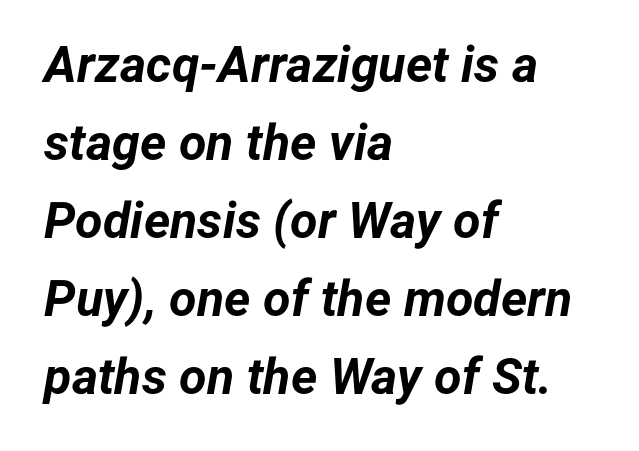
{"italic": "yes", "lean": "right", "slant_degrees": 12, "bold": "yes", "weight": "bold", "width": "normal", "stroke_contrast": "low", "x_height": "medium", "monospaced": "no", "underline": "no", "align": "left", "line_spacing": "normal", "line_spacing_ratio": 1.56, "letter_spacing": "normal", "letter_spacing_em": 0.0, "glyph_px": 50}
